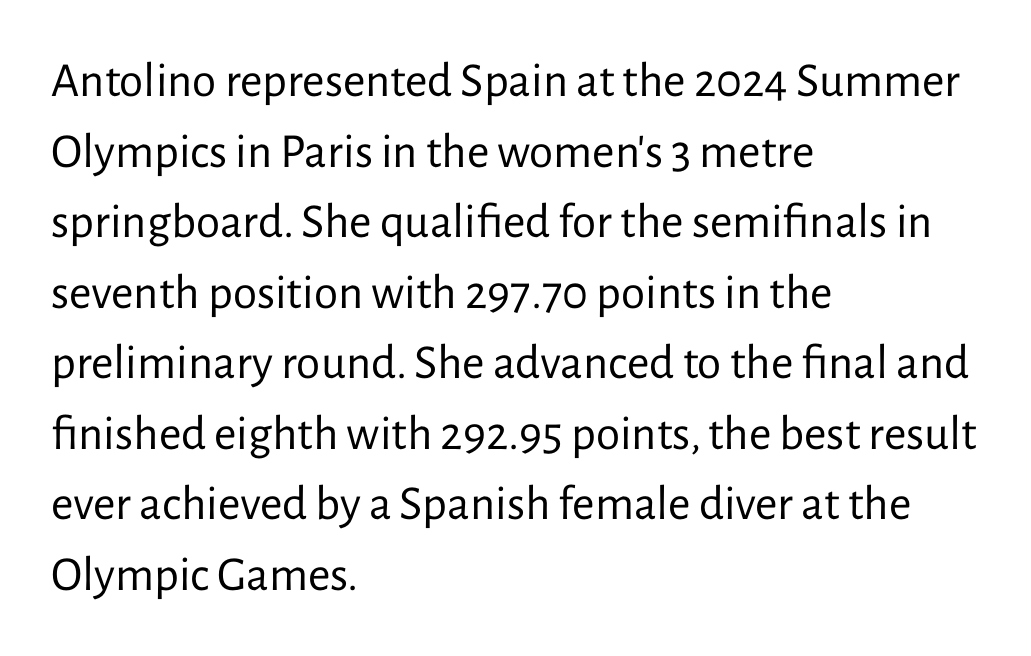
Q: Is the text bold? A: No.
Q: Is the text italic (slanted)? A: No, it is upright.
Q: Is the typeface a serif or a sans-serif typeface? A: Sans-serif.
Q: Is the text underlined? A: No.
Q: How is the paragraph aligned? A: Left-aligned.
Q: Is the spacing between letters normal or unusually wide? A: Normal.
Q: Is the spacing between lines tight, normal or loose? A: Normal.
Q: Width (condensed, normal, or wide)? A: Normal.
Q: Stroke contrast? A: Low.
Q: x-height? A: Medium.
Q: Monospaced? A: No.
